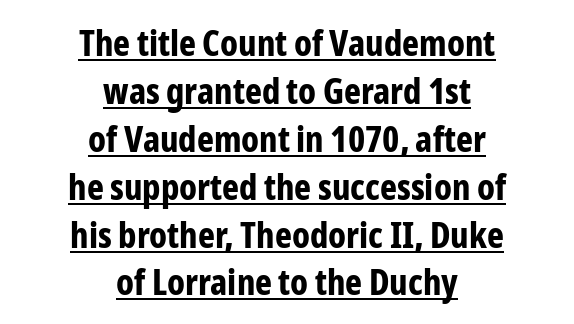
Baseline-to-baseline distance is the conventional proportion of letter height. Here the designer chose a conventional face with non-uniform glyph widths. Has an underline been added? It has. Designer's note — italics off, roman on. Horizontally, the lines are justified to the midpoint only.
